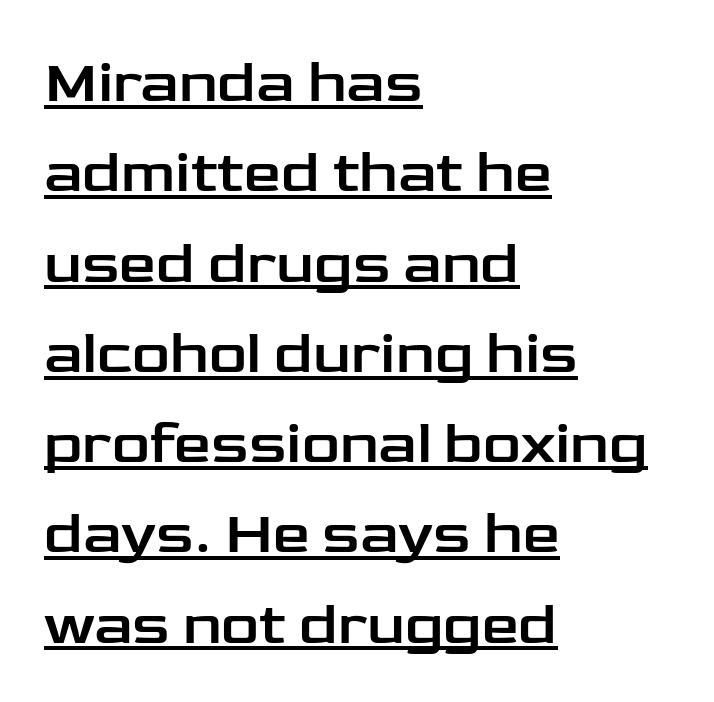
Q: Is the text italic (slanted)? A: No, it is upright.
Q: Is the typeface a serif or a sans-serif typeface? A: Sans-serif.
Q: Is the text underlined? A: Yes.
Q: How is the paragraph aligned? A: Left-aligned.
Q: Is the spacing between letters normal or unusually wide? A: Normal.
Q: Is the spacing between lines tight, normal or loose? A: Normal.
Q: Width (condensed, normal, or wide)? A: Wide.
Q: Stroke contrast? A: Low.
Q: x-height? A: Medium.
Q: Monospaced? A: No.
